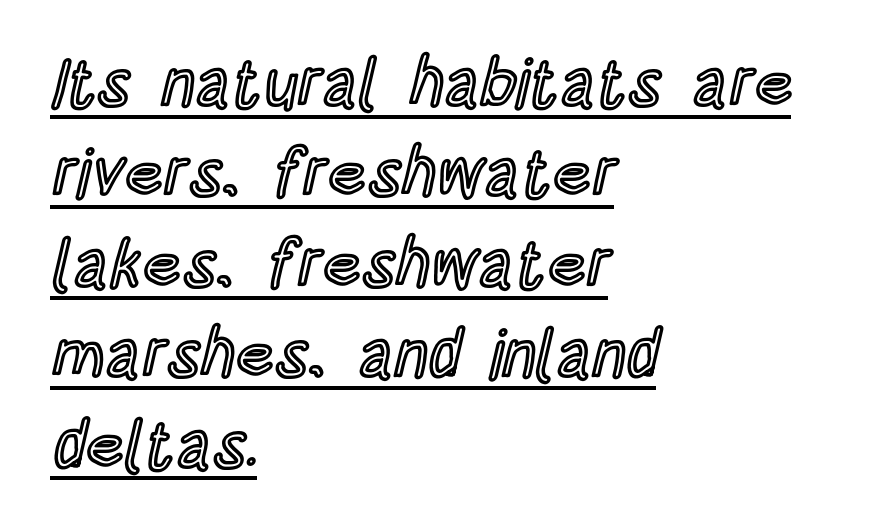
The passage shown is underscored from start to finish. The passage shown has conventional tracking throughout. A normal amount of white space separates one row of letters from the next. In CSS terms this would be text-align: left. Looks like regular typesetting: each glyph gets only the width it needs.
